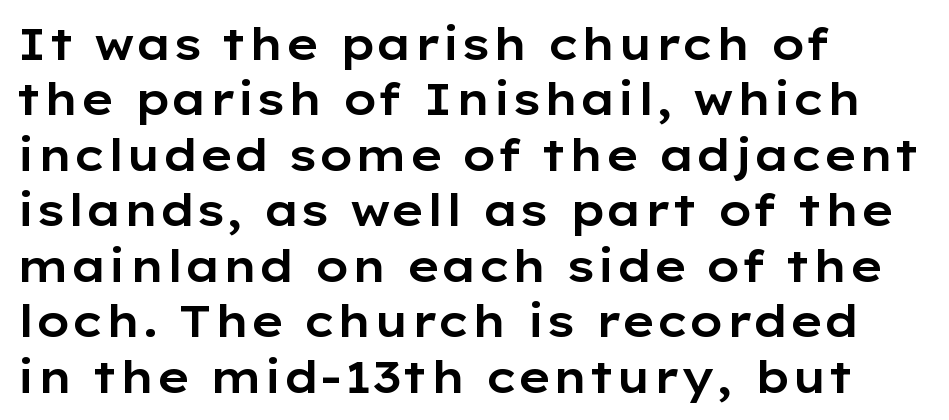
Q: Is the text italic (slanted)? A: No, it is upright.
Q: Is the typeface a serif or a sans-serif typeface? A: Sans-serif.
Q: Is the text underlined? A: No.
Q: How is the paragraph aligned? A: Left-aligned.
Q: Is the spacing between letters normal or unusually wide? A: Normal.
Q: Is the spacing between lines tight, normal or loose? A: Normal.
Q: Width (condensed, normal, or wide)? A: Wide.
Q: Stroke contrast? A: Low.
Q: x-height? A: Medium.
Q: Monospaced? A: No.
